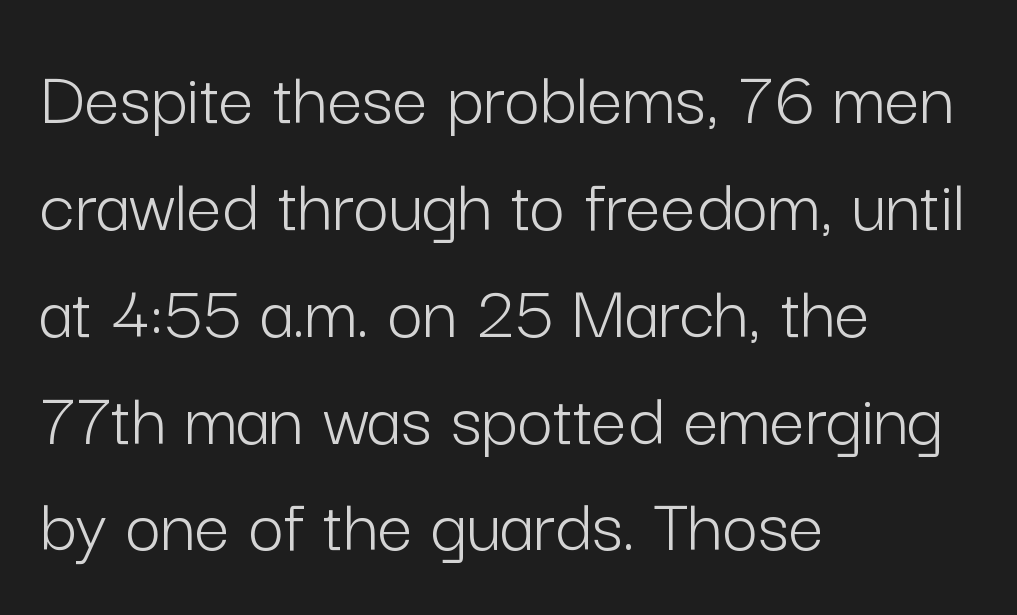
{"serif": "no", "italic": "no", "bold": "no", "weight": "light", "width": "normal", "stroke_contrast": "low", "x_height": "medium", "monospaced": "no", "underline": "no", "align": "left", "line_spacing": "normal", "line_spacing_ratio": 1.37, "letter_spacing": "normal", "letter_spacing_em": 0.0, "glyph_px": 78}
